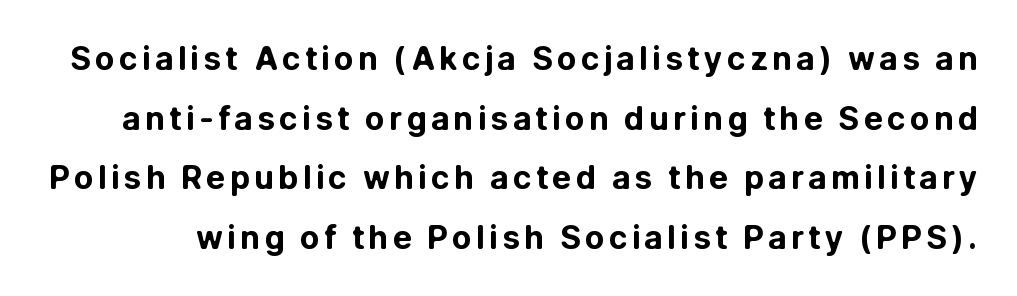
{"serif": "no", "italic": "no", "bold": "yes", "weight": "bold", "width": "normal", "stroke_contrast": "low", "x_height": "medium", "monospaced": "no", "underline": "no", "line_spacing_ratio": 1.86, "glyph_px": 32}
